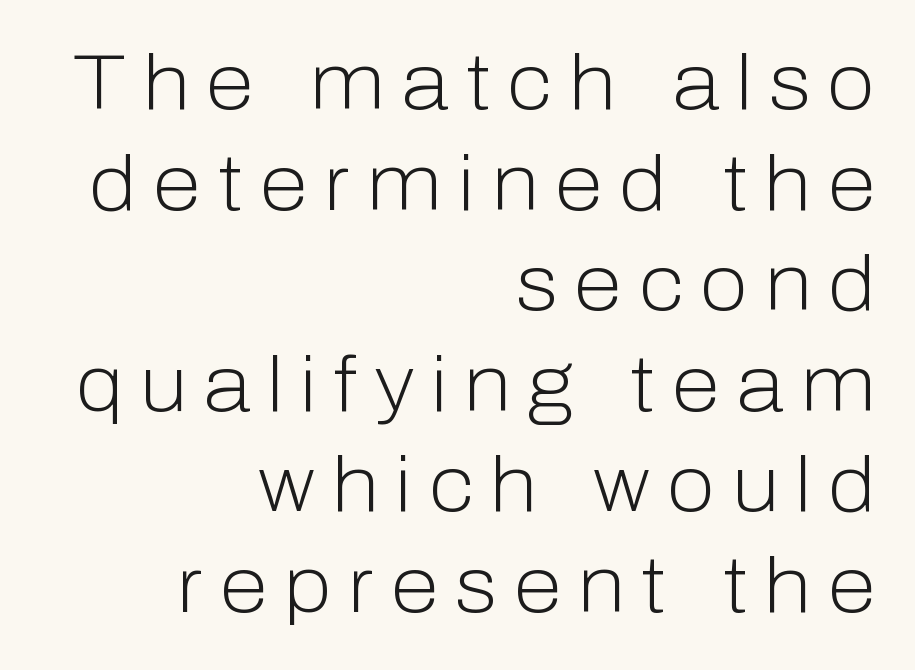
{"serif": "no", "italic": "no", "bold": "no", "weight": "light", "width": "normal", "stroke_contrast": "low", "x_height": "medium", "monospaced": "no", "underline": "no", "align": "right", "line_spacing": "normal", "line_spacing_ratio": 1.29, "letter_spacing": "wide", "letter_spacing_em": 0.22, "glyph_px": 78}
